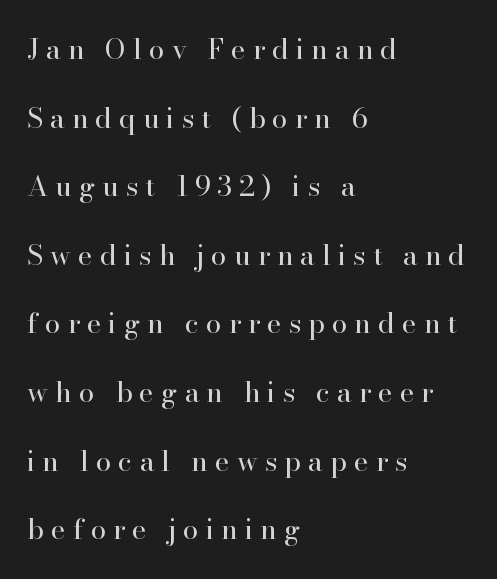
Nope, not italic — everything's standing straight. The lines are spread far apart with generous leading. Display-style spreading of the glyphs; the letterfit is very open. Teacher's note: observe the even left margin — that is flush-left alignment. The letters advance in unequal steps, a hallmark of proportional type. The face looks like a standard text weight, possibly lighter.
